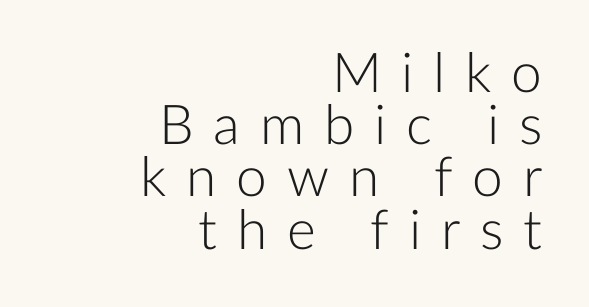
This sample uses an upright cut, with every glyph sitting square on the baseline. Nothing sits at the stroke ends, so this counts as sans-serif. Check under the words: just untouched page. The line-height multiplier appears low, near solid setting. This sample has the flowing, uneven cadence of proportional lettering.
